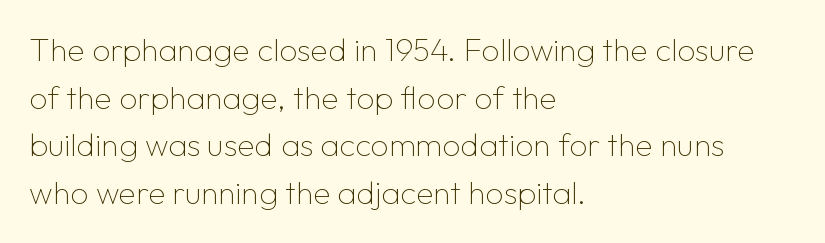
The image shows 32 px thin sans-serif type, upright; set left-aligned, normal line spacing (1.49x), normal letter spacing, not underlined; low stroke contrast and a medium x-height.
